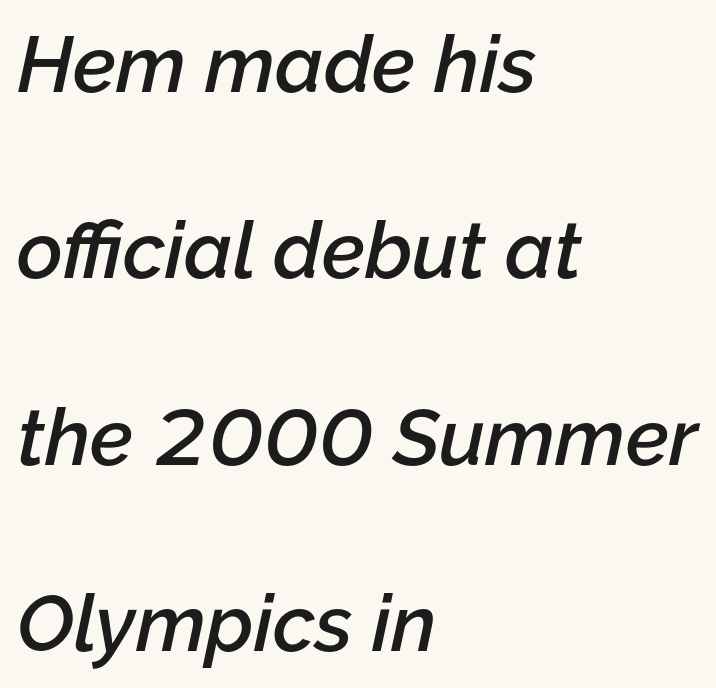
Q: Is the text bold? A: Semi-bold.
Q: Is the text italic (slanted)? A: Yes, it leans right by about 12 degrees.
Q: Is the text underlined? A: No.
Q: How is the paragraph aligned? A: Left-aligned.
Q: Is the spacing between letters normal or unusually wide? A: Normal.
Q: Is the spacing between lines tight, normal or loose? A: Loose.
Q: Width (condensed, normal, or wide)? A: Normal.
Q: Stroke contrast? A: Low.
Q: x-height? A: Medium.
Q: Monospaced? A: No.
